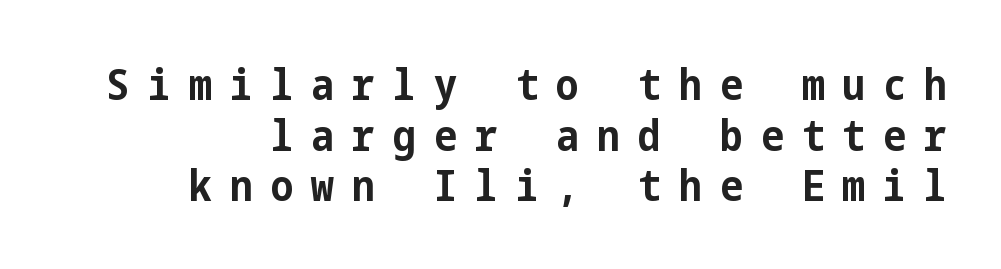
The image shows 43 px bold, condensed sans-serif type, upright; set right-aligned, line spacing 1.18x, unusually wide letter spacing (+0.42 em), not underlined; low stroke contrast and a medium x-height.
